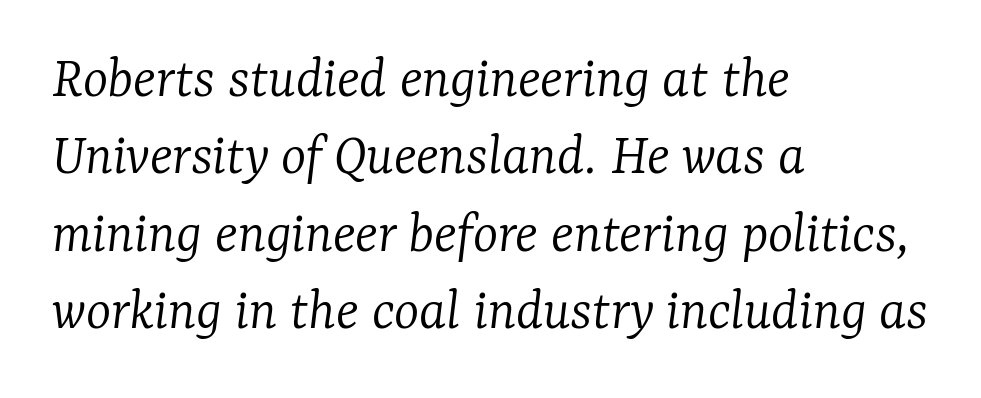
{"serif": "yes", "italic": "yes", "lean": "right", "slant_degrees": 7, "bold": "no", "weight": "light", "width": "normal", "stroke_contrast": "low", "x_height": "medium", "monospaced": "no", "underline": "no", "align": "left", "line_spacing": "normal", "line_spacing_ratio": 1.29, "letter_spacing": "normal", "letter_spacing_em": 0.0, "glyph_px": 60}
